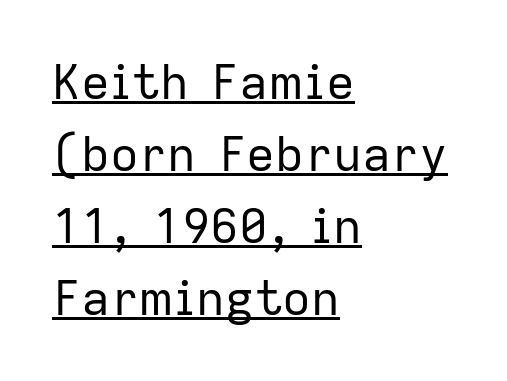
Q: Is the text bold? A: No.
Q: Is the text italic (slanted)? A: No, it is upright.
Q: Is the typeface a serif or a sans-serif typeface? A: Sans-serif.
Q: Is the text underlined? A: Yes.
Q: How is the paragraph aligned? A: Left-aligned.
Q: Is the spacing between letters normal or unusually wide? A: Normal.
Q: Is the spacing between lines tight, normal or loose? A: Normal.
Q: Width (condensed, normal, or wide)? A: Normal.
Q: Stroke contrast? A: Low.
Q: x-height? A: Medium.
Q: Monospaced? A: No.
